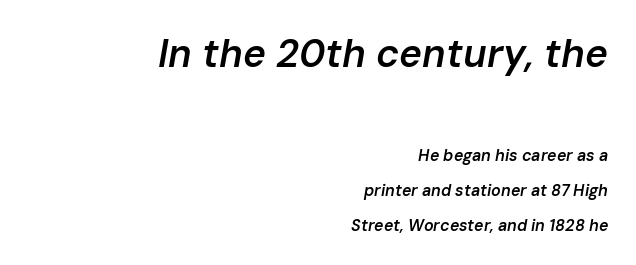
{"italic": "yes", "lean": "right", "slant_degrees": 10, "bold": "semi", "weight": "semibold", "width": "normal", "stroke_contrast": "low", "x_height": "medium", "monospaced": "no", "underline": "no", "align": "right", "line_spacing": "loose", "line_spacing_ratio": 2.2, "letter_spacing": "normal", "letter_spacing_em": 0.0, "larger_block": "first", "size_ratio": 2.44, "glyph_px": 39}
